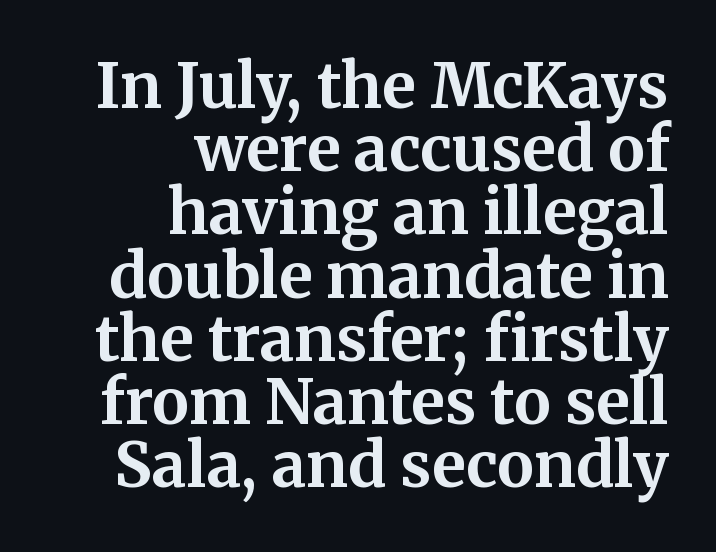
Q: Is the text bold? A: Yes.
Q: Is the text italic (slanted)? A: No, it is upright.
Q: Is the typeface a serif or a sans-serif typeface? A: Serif.
Q: Is the text underlined? A: No.
Q: How is the paragraph aligned? A: Right-aligned.
Q: Is the spacing between letters normal or unusually wide? A: Normal.
Q: Is the spacing between lines tight, normal or loose? A: Tight.
Q: Width (condensed, normal, or wide)? A: Normal.
Q: Stroke contrast? A: Medium.
Q: x-height? A: Medium.
Q: Monospaced? A: No.
